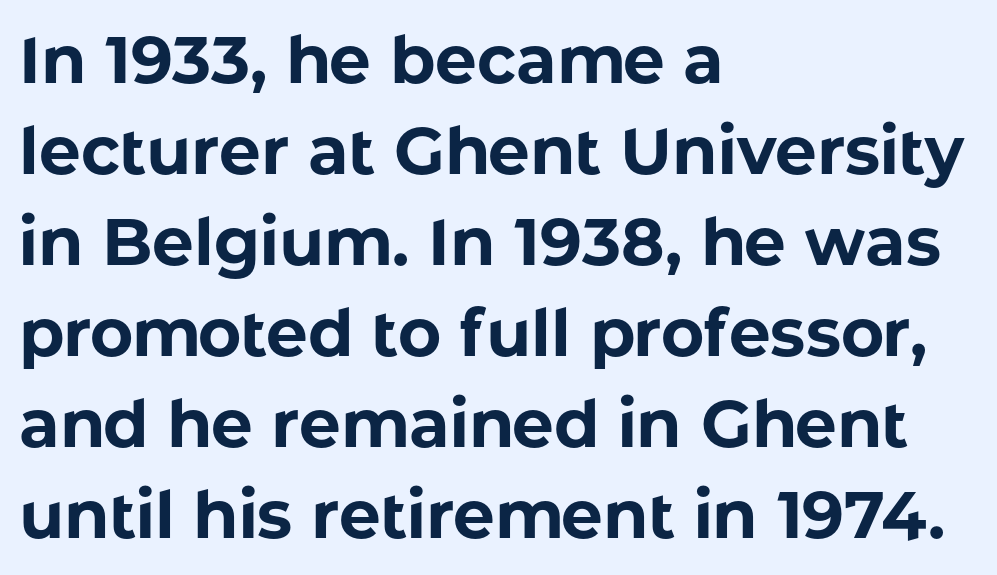
The image shows 66 px bold sans-serif type, upright; set left-aligned, normal line spacing (1.38x), normal letter spacing, not underlined; low stroke contrast and a medium x-height.
